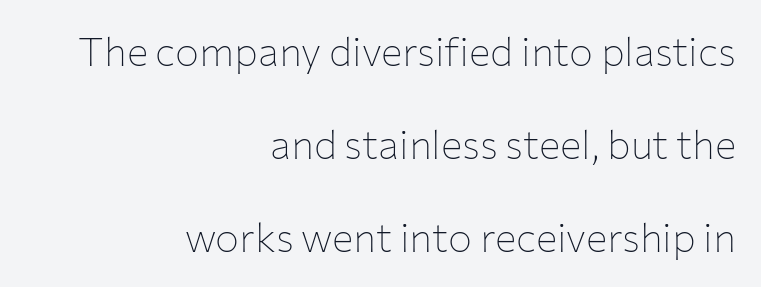
Does the leading feel generous? Absolutely, it's lavish. The letters advance in unequal steps, a hallmark of proportional type. Casual observation: everything's shoved over to the right. Italic? Not at all — the glyphs are vertical. Words appear dense and cohesive because spacing is normal. Nothing heavy about these letters — not bold at all.
